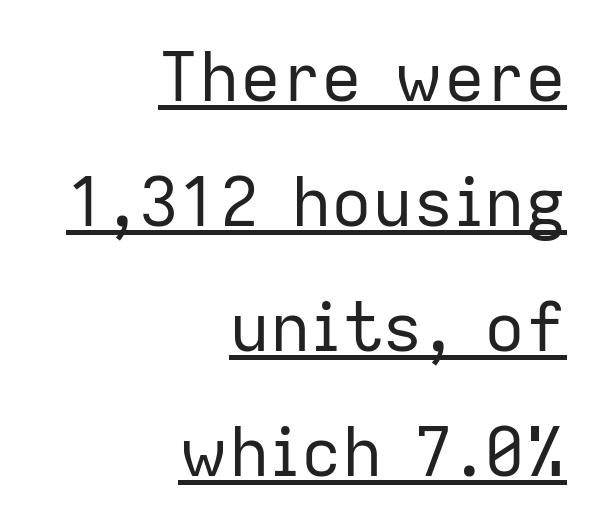
Casual observation: everything's shoved over to the right. Underline: present. Stems and bowls with no extra thickness — not bold. The passage shown is typed in a proportional face where columns would drift.
